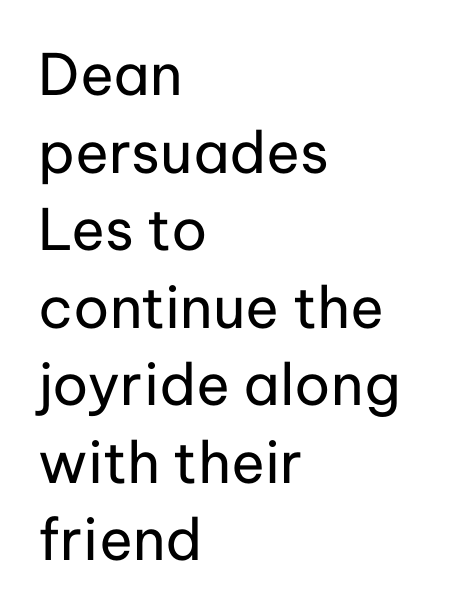
The image shows 57 px regular-weight sans-serif type, upright; set left-aligned, normal line spacing (1.36x), normal letter spacing, not underlined; low stroke contrast and a medium x-height.
